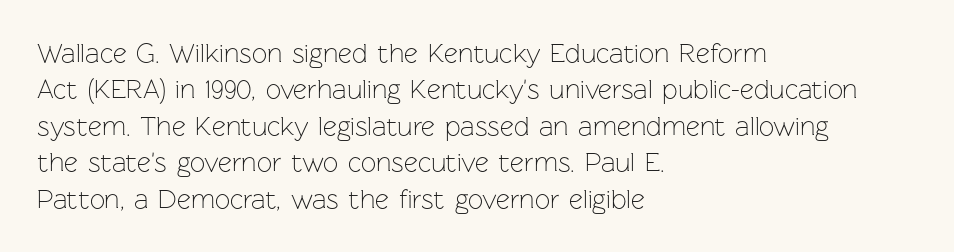
{"italic": "no", "bold": "no", "underline": "no", "align": "left", "line_spacing": "normal", "line_spacing_ratio": 1.35, "letter_spacing": "normal", "letter_spacing_em": 0.0, "glyph_px": 27}
